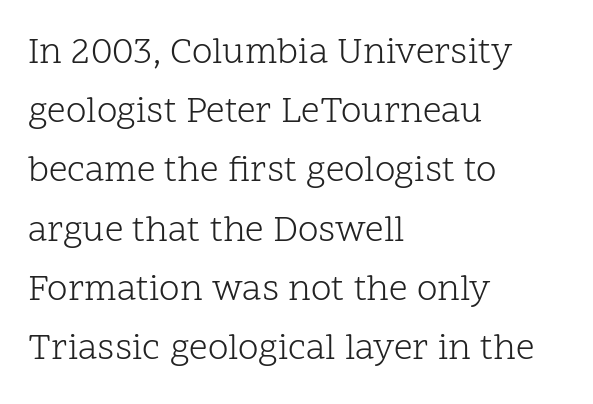
Notice how descenders clear the ascenders below comfortably — that's standard leading. The rendering uses natural spacing where letterforms have individual widths. On a weight scale, this lands at 450 or below. There is no visible air inserted between adjacent glyphs. Rendered with straight, roman letterforms.
